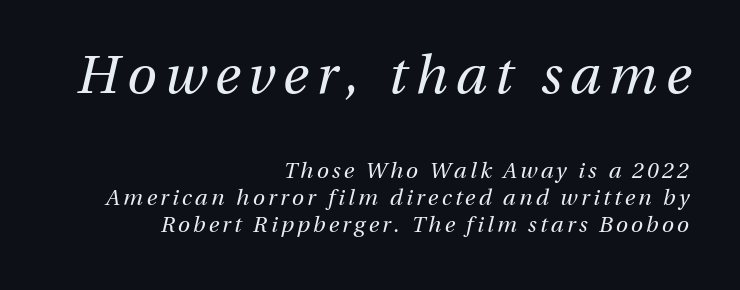
The image shows 54 px regular-weight type, italic (leaning right); set right-aligned, line spacing 1.22x, not underlined; the first (top) block is 2.45x larger; medium stroke contrast and a medium x-height.
